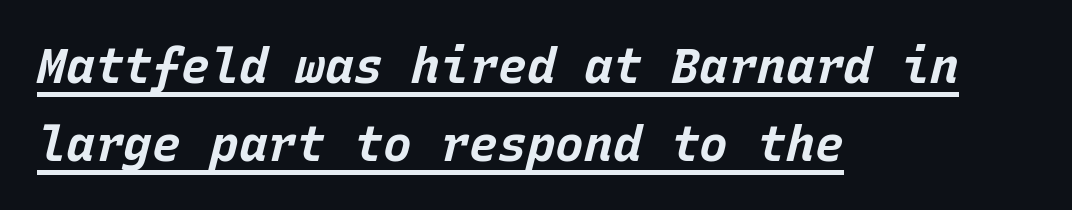
The image shows 48 px bold type, italic (leaning right), monospaced; set left-aligned, normal line spacing (1.62x), normal letter spacing, underlined; low stroke contrast and a large x-height.
